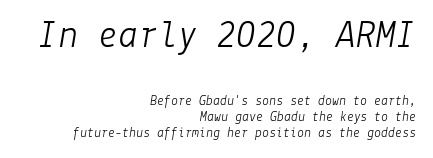
{"italic": "yes", "lean": "right", "slant_degrees": 9, "bold": "no", "weight": "light", "width": "normal", "stroke_contrast": "low", "x_height": "medium", "underline": "no", "align": "right", "line_spacing": "tight", "line_spacing_ratio": 1.13, "letter_spacing": "normal", "letter_spacing_em": 0.0, "larger_block": "first", "size_ratio": 2.86, "glyph_px": 40}
